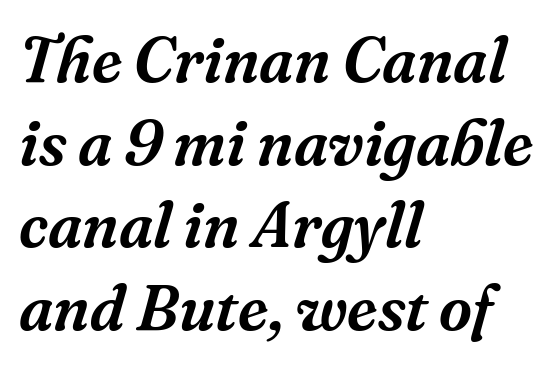
Q: Is the text italic (slanted)? A: Yes, it leans right by about 16 degrees.
Q: Is the typeface a serif or a sans-serif typeface? A: Serif.
Q: Is the text underlined? A: No.
Q: How is the paragraph aligned? A: Left-aligned.
Q: Is the spacing between letters normal or unusually wide? A: Normal.
Q: Is the spacing between lines tight, normal or loose? A: Normal.
Q: Width (condensed, normal, or wide)? A: Normal.
Q: Stroke contrast? A: Medium.
Q: x-height? A: Medium.
Q: Monospaced? A: No.
